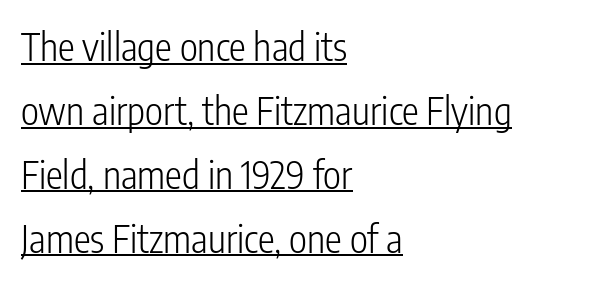
{"serif": "no", "italic": "no", "bold": "no", "weight": "light", "width": "condensed", "stroke_contrast": "low", "x_height": "medium", "monospaced": "no", "underline": "yes", "align": "left", "line_spacing": "normal", "line_spacing_ratio": 1.68, "letter_spacing": "normal", "letter_spacing_em": 0.0, "glyph_px": 38}
